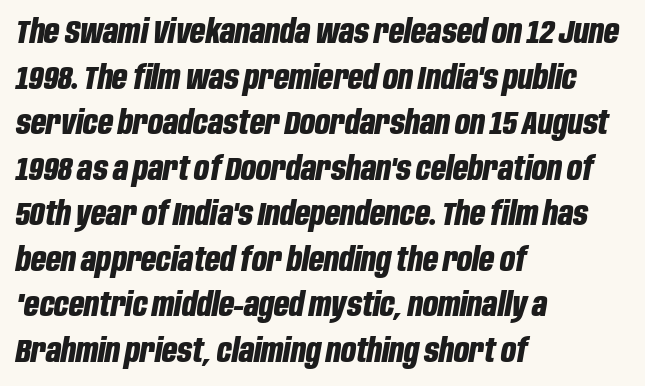
{"italic": "yes", "lean": "right", "slant_degrees": 10, "bold": "yes", "weight": "bold", "width": "condensed", "stroke_contrast": "low", "x_height": "large", "monospaced": "no", "underline": "no", "align": "left", "line_spacing": "normal", "line_spacing_ratio": 1.38, "letter_spacing": "normal", "letter_spacing_em": 0.0, "glyph_px": 33}
